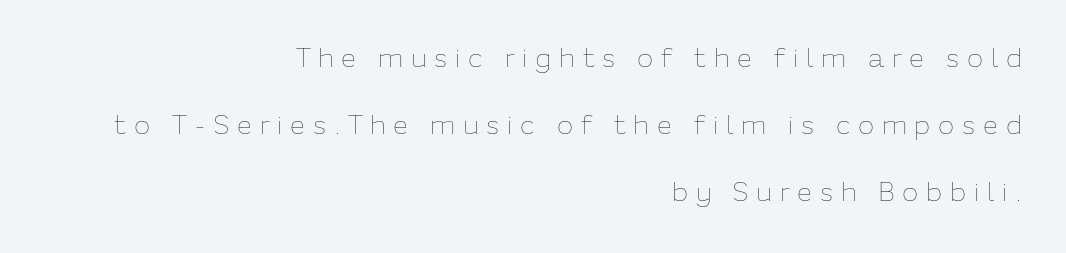
{"italic": "no", "bold": "no", "underline": "no", "align": "right", "line_spacing": "loose", "line_spacing_ratio": 2.49, "letter_spacing": "wide", "letter_spacing_em": 0.28, "glyph_px": 27}
